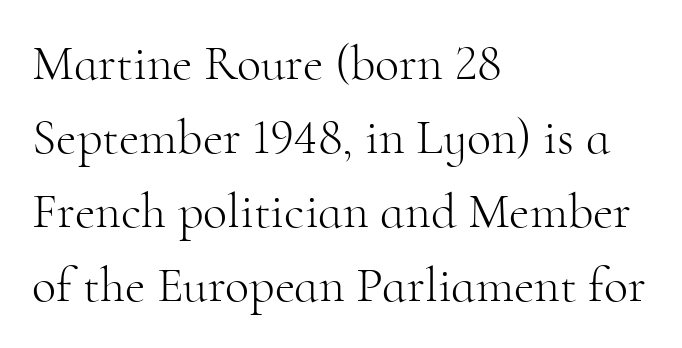
{"serif": "yes", "italic": "no", "bold": "no", "weight": "light", "width": "normal", "stroke_contrast": "high", "x_height": "small", "monospaced": "no", "underline": "no", "align": "left", "line_spacing": "normal", "line_spacing_ratio": 1.48, "letter_spacing": "normal", "letter_spacing_em": 0.0, "glyph_px": 50}
